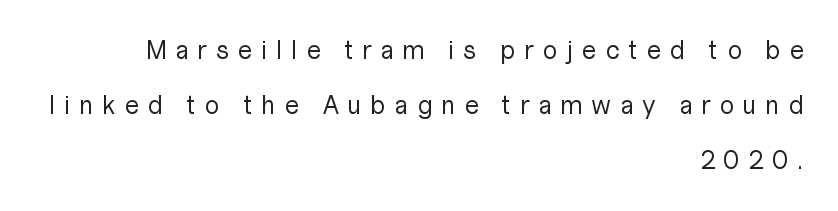
The image shows 26 px text type, upright; set right-aligned, loose line spacing (2.12x), unusually wide letter spacing (+0.32 em), not underlined.
